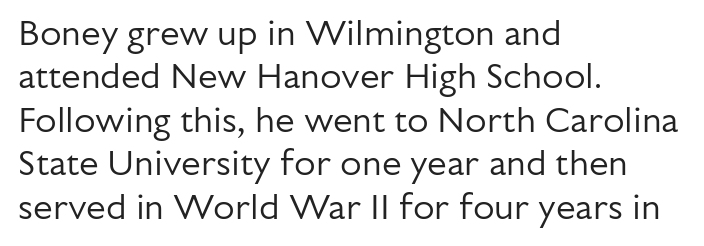
Q: Is the text bold? A: No.
Q: Is the text italic (slanted)? A: No, it is upright.
Q: Is the typeface a serif or a sans-serif typeface? A: Sans-serif.
Q: Is the text underlined? A: No.
Q: How is the paragraph aligned? A: Left-aligned.
Q: Is the spacing between letters normal or unusually wide? A: Normal.
Q: Width (condensed, normal, or wide)? A: Normal.
Q: Stroke contrast? A: Low.
Q: x-height? A: Medium.
Q: Monospaced? A: No.
